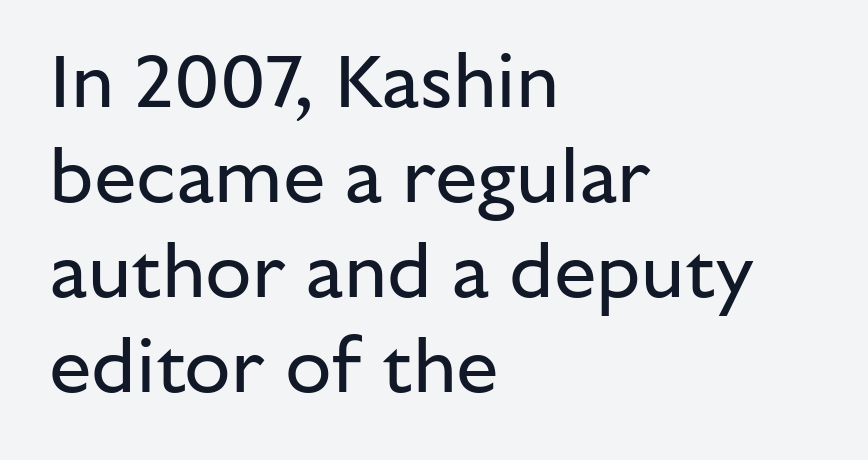
{"serif": "no", "italic": "no", "bold": "no", "weight": "regular", "width": "normal", "stroke_contrast": "low", "x_height": "medium", "monospaced": "no", "underline": "no", "align": "left", "line_spacing": "normal", "line_spacing_ratio": 1.25, "letter_spacing": "normal", "letter_spacing_em": 0.0, "glyph_px": 76}
